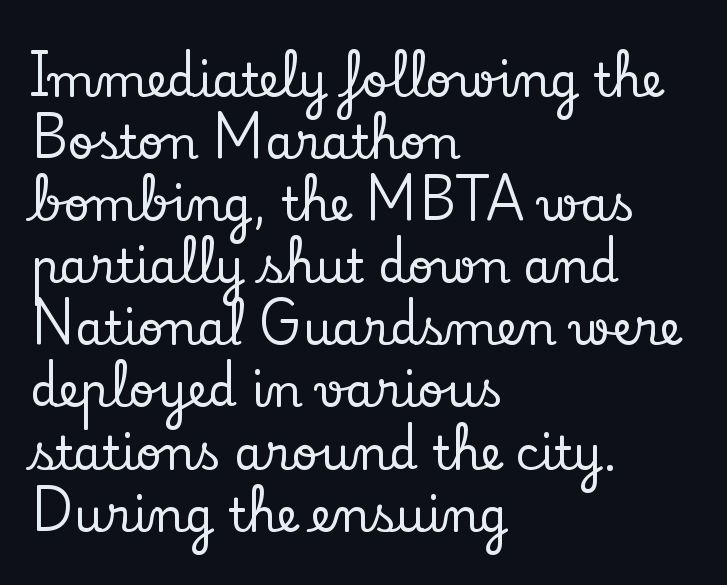
The image shows 46 px text type, upright; set left-aligned, normal line spacing (1.35x), normal letter spacing, not underlined; low stroke contrast and a small x-height.
